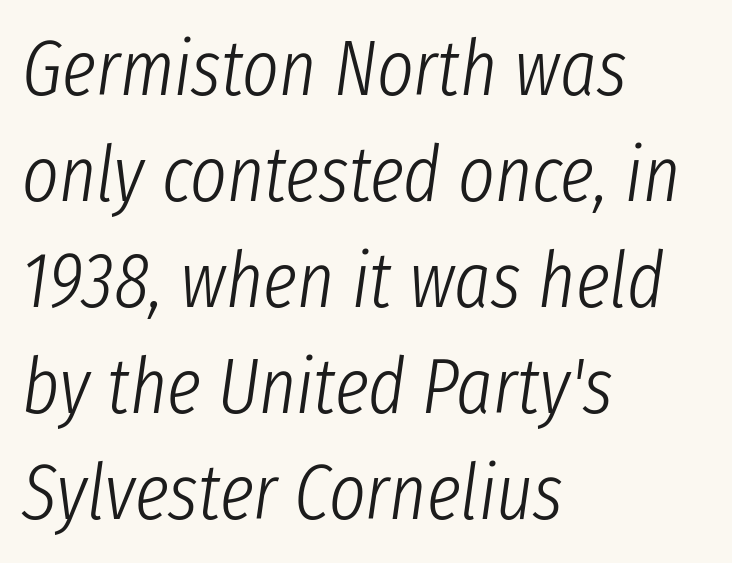
{"italic": "yes", "lean": "right", "slant_degrees": 8, "bold": "no", "weight": "light", "width": "condensed", "stroke_contrast": "low", "x_height": "medium", "monospaced": "no", "underline": "no", "align": "left", "line_spacing": "normal", "line_spacing_ratio": 1.36, "letter_spacing": "normal", "letter_spacing_em": 0.0, "glyph_px": 78}
